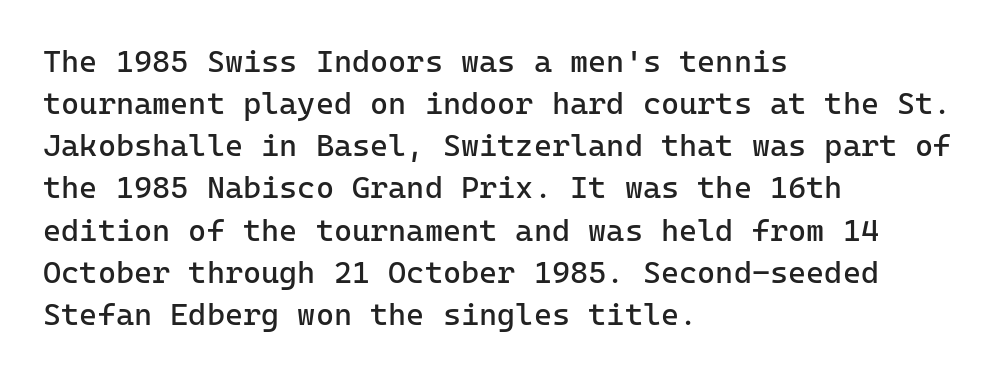
Weight: regular or lighter. Glyph-to-glyph distance matches everyday printed text. The characters display no serif detailing; their extremities are plain. These lines were composed using upright roman letters. Compared with typical paragraphs, the rows here are spaced about the same.
